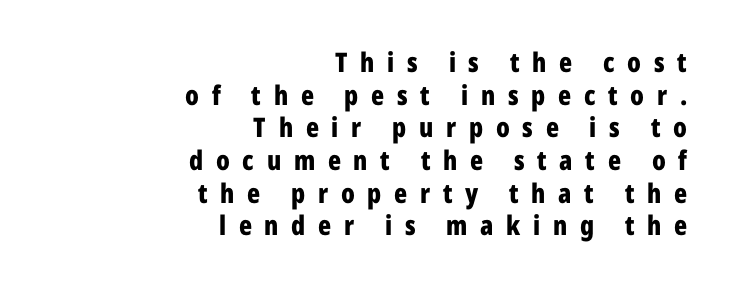
{"italic": "no", "bold": "yes", "underline": "no", "align": "right", "line_spacing_ratio": 1.21, "letter_spacing": "wide", "letter_spacing_em": 0.47, "glyph_px": 27}
